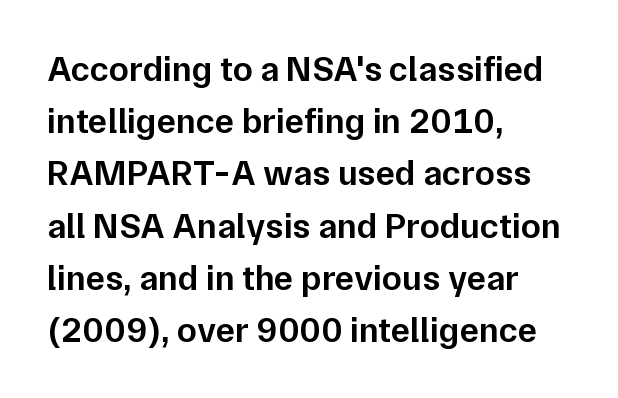
Q: Is the text bold? A: Semi-bold.
Q: Is the text italic (slanted)? A: No, it is upright.
Q: Is the typeface a serif or a sans-serif typeface? A: Sans-serif.
Q: Is the text underlined? A: No.
Q: How is the paragraph aligned? A: Left-aligned.
Q: Is the spacing between letters normal or unusually wide? A: Normal.
Q: Is the spacing between lines tight, normal or loose? A: Normal.
Q: Width (condensed, normal, or wide)? A: Normal.
Q: Stroke contrast? A: Low.
Q: x-height? A: Medium.
Q: Monospaced? A: No.
